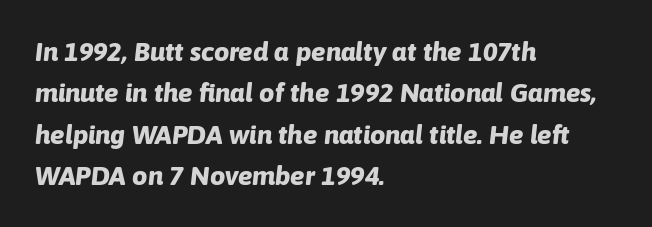
The image shows 27 px bold type, italic (leaning right); set left-aligned, normal line spacing (1.53x), normal letter spacing, not underlined.
